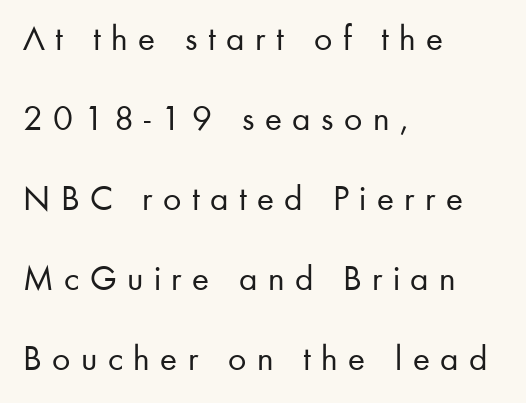
{"serif": "no", "italic": "no", "bold": "no", "weight": "regular", "width": "normal", "stroke_contrast": "low", "x_height": "small", "monospaced": "no", "underline": "no", "align": "left", "line_spacing": "loose", "line_spacing_ratio": 2.22, "letter_spacing": "wide", "letter_spacing_em": 0.29, "glyph_px": 36}
